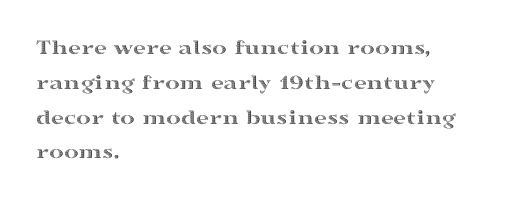
{"italic": "no", "underline": "no", "align": "left", "line_spacing": "normal", "line_spacing_ratio": 1.58, "letter_spacing": "normal", "letter_spacing_em": 0.0, "glyph_px": 22}
